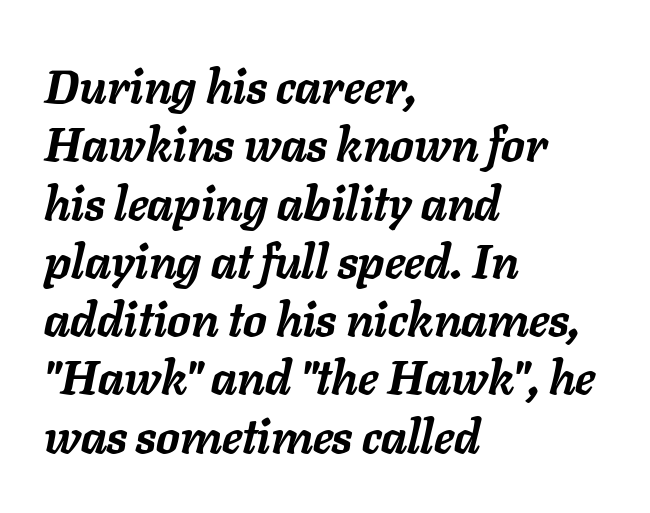
Spacing verdict: proportional, widths tailored to each character. This rendering uses left alignment, leaving the right contour irregular. Typesetter's note: full bold, strokes at maximum text heaviness. The gaps between neighbouring characters are ordinary and unremarkable. An italicized treatment has been applied to the whole sample. Descender tails drop into unmarked territory.
